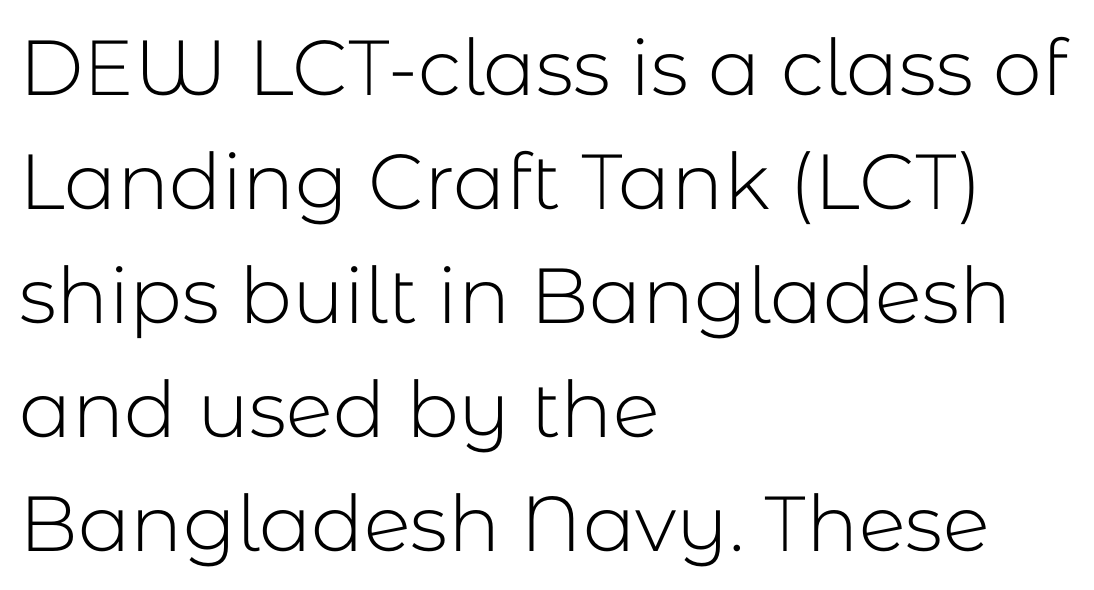
The glyphs in this specimen are sans serif. Nothing unusual about the tracking: characters are spaced as the font intends. Left-aligned paragraph, ragged on the right. No chunkiness to these letters — they're not bold. Horizontal bands of white between lines are of average thickness. The gap between lines stays unmarked.
